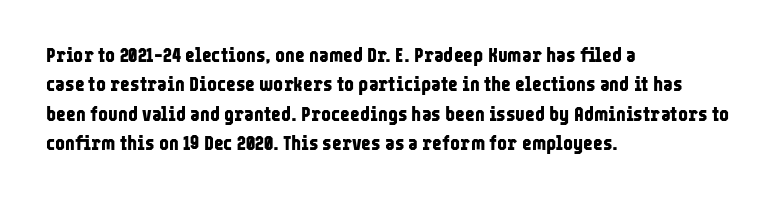
The image shows 21 px bold type, upright; set left-aligned, normal line spacing (1.4x), normal letter spacing, not underlined.
